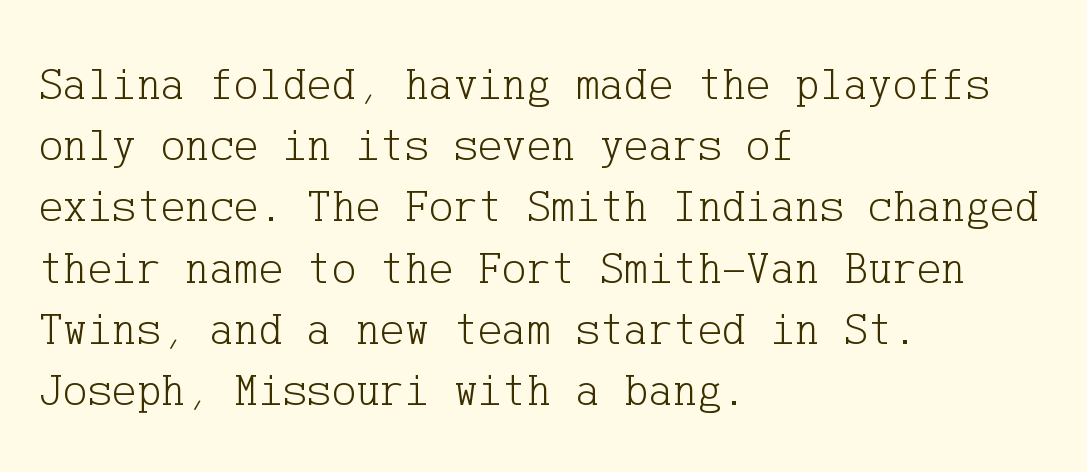
The image shows 46 px light serif type, upright; set left-aligned, normal line spacing (1.33x), normal letter spacing, not underlined; low stroke contrast and a medium x-height.
